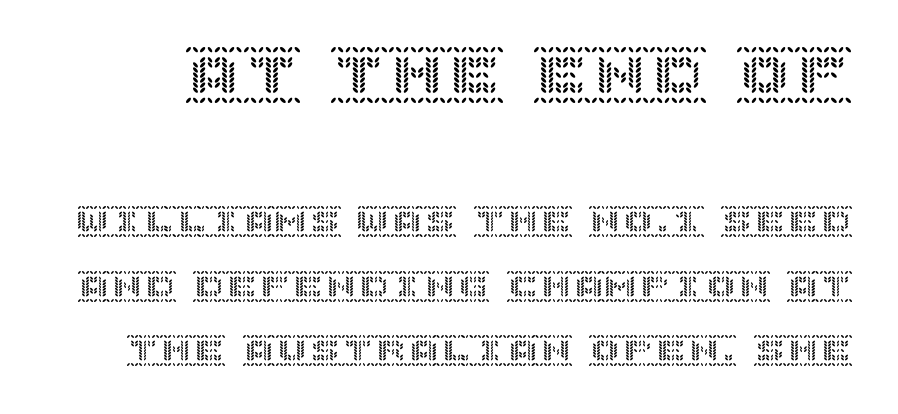
The image shows 58 px text type, upright; set loose line spacing (1.95x), normal letter spacing, not underlined; the first (top) block is 1.76x larger; a large x-height.
